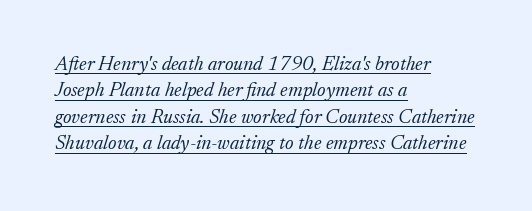
{"italic": "yes", "lean": "right", "slant_degrees": 17, "bold": "no", "underline": "yes", "align": "left", "line_spacing": "normal", "line_spacing_ratio": 1.32, "letter_spacing": "normal", "letter_spacing_em": 0.0, "glyph_px": 20}
